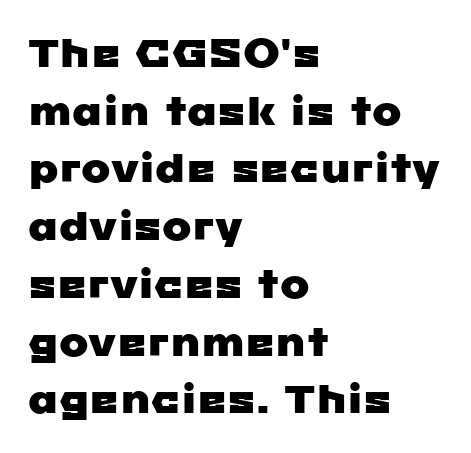
Q: Is the typeface a serif or a sans-serif typeface? A: Sans-serif.
Q: Is the text underlined? A: No.
Q: How is the paragraph aligned? A: Left-aligned.
Q: Is the spacing between letters normal or unusually wide? A: Normal.
Q: Is the spacing between lines tight, normal or loose? A: Normal.
Q: Width (condensed, normal, or wide)? A: Wide.
Q: Stroke contrast? A: Low.
Q: x-height? A: Medium.
Q: Monospaced? A: No.
